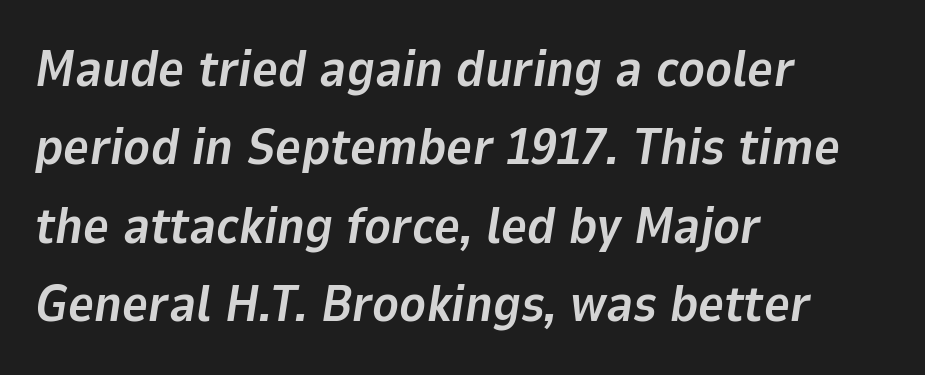
Q: Is the text bold? A: Yes.
Q: Is the text italic (slanted)? A: Yes, it leans right by about 9 degrees.
Q: Is the text underlined? A: No.
Q: How is the paragraph aligned? A: Left-aligned.
Q: Is the spacing between letters normal or unusually wide? A: Normal.
Q: Is the spacing between lines tight, normal or loose? A: Normal.
Q: Width (condensed, normal, or wide)? A: Normal.
Q: Stroke contrast? A: Low.
Q: x-height? A: Medium.
Q: Monospaced? A: No.
